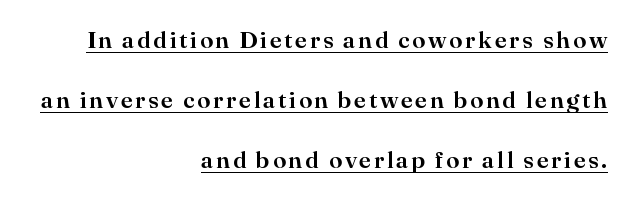
Glance below the letters and you will spot a drawn line. This is roman type, the default non-slanted kind. Short and long lines alike share a common ending point at right. Baseline-to-baseline distance is far greater than the letter height.
